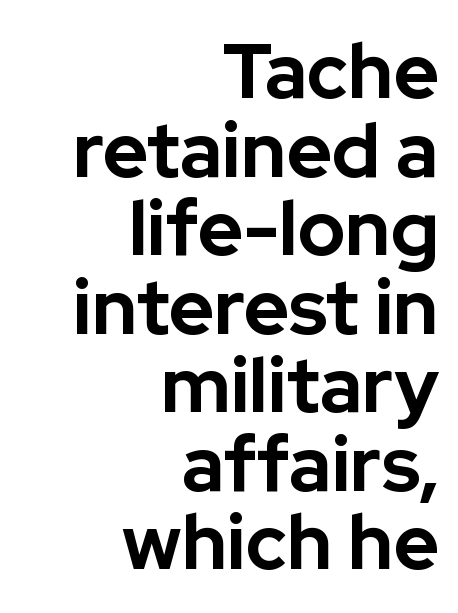
The image shows 77 px bold sans-serif type, upright; set right-aligned, tight line spacing (1.02x), normal letter spacing, not underlined; low stroke contrast and a medium x-height.
